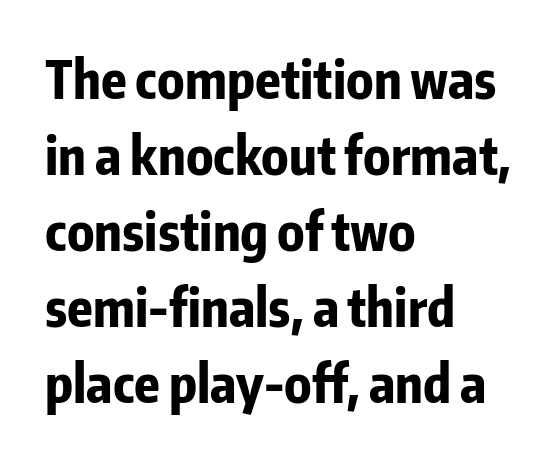
Q: Is the text bold? A: Yes.
Q: Is the text italic (slanted)? A: No, it is upright.
Q: Is the typeface a serif or a sans-serif typeface? A: Sans-serif.
Q: Is the text underlined? A: No.
Q: How is the paragraph aligned? A: Left-aligned.
Q: Is the spacing between letters normal or unusually wide? A: Normal.
Q: Is the spacing between lines tight, normal or loose? A: Normal.
Q: Width (condensed, normal, or wide)? A: Condensed.
Q: Stroke contrast? A: Low.
Q: x-height? A: Medium.
Q: Monospaced? A: No.
